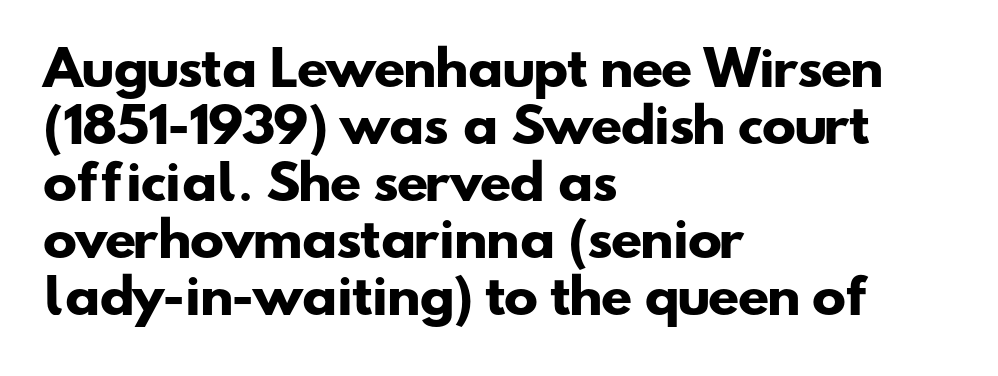
In terms of letterform style, serifs are entirely absent. The tracking reads as untouched default to a designer's eye. Each row of text sits above clean, open space. Each glyph is drawn with heavy, bold strokes. The letters advance in unequal steps, a hallmark of proportional type. Visually the block forms a straight wall on the left and a jagged coastline on the right.
